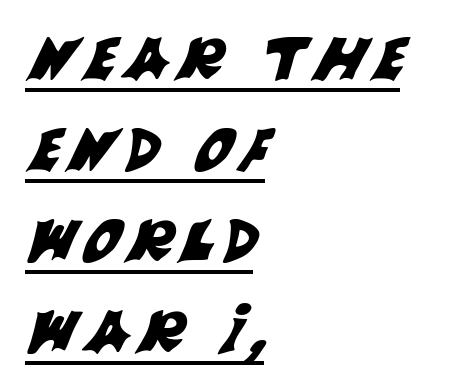
This rendering features underlined lettering. Font category for this specimen: sans-serif. Is there much room between lines? A standard amount, neither cramped nor airy. Each letter keeps its own natural width here, so spacing adapts to shape. Reading down the block, your eye returns to a fixed left position each line.
